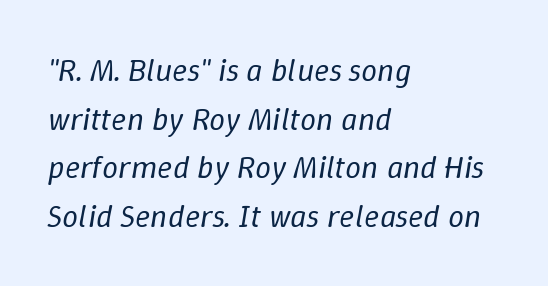
{"italic": "yes", "lean": "right", "slant_degrees": 9, "bold": "no", "weight": "regular", "width": "normal", "stroke_contrast": "low", "x_height": "medium", "monospaced": "no", "underline": "no", "align": "left", "line_spacing": "normal", "line_spacing_ratio": 1.52, "letter_spacing": "normal", "letter_spacing_em": 0.0, "glyph_px": 32}
